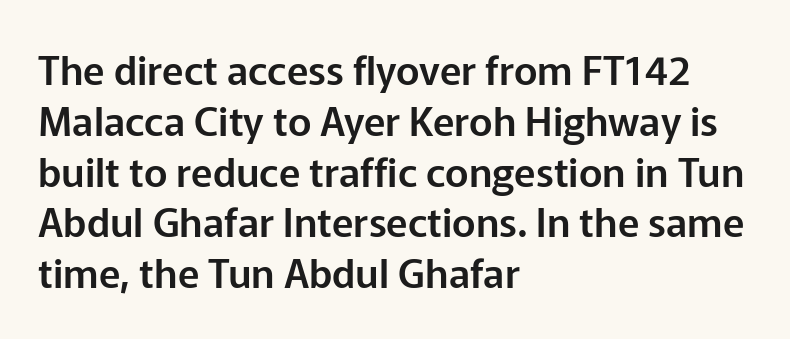
The image shows 40 px sans-serif type, upright; set left-aligned, normal line spacing (1.27x), normal letter spacing, not underlined; low stroke contrast and a medium x-height.
